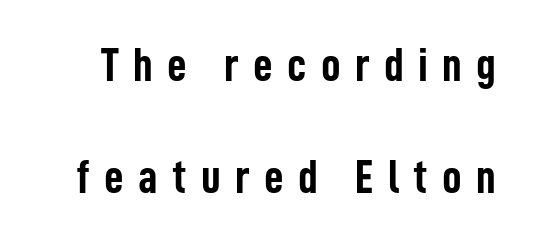
{"serif": "no", "italic": "no", "bold": "yes", "weight": "semibold", "width": "condensed", "stroke_contrast": "low", "x_height": "medium", "monospaced": "no", "underline": "no", "line_spacing": "loose", "line_spacing_ratio": 2.34, "letter_spacing": "wide", "letter_spacing_em": 0.3, "glyph_px": 48}
